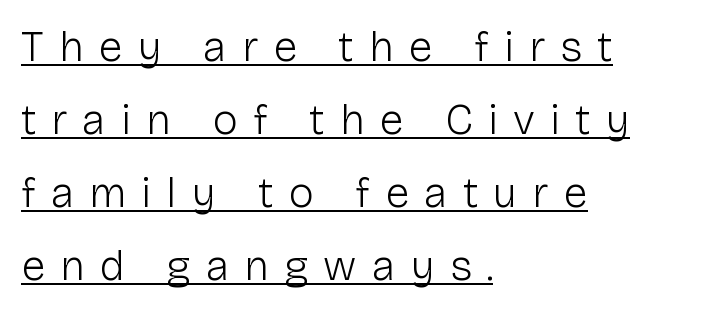
In designer terms, the underline attribute is active on this setting. Visually the block forms a straight wall on the left and a jagged coastline on the right. Weight: not bold — regular or lighter. This sample uses a sans-serif face. Between one letter and the next there's a generous, obvious gap.
